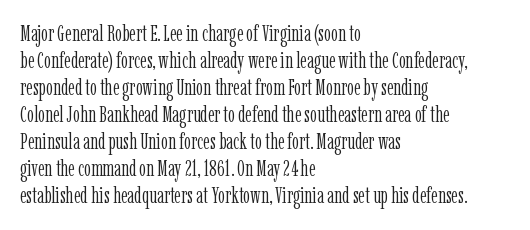
Q: Is the text bold? A: No.
Q: Is the text italic (slanted)? A: No, it is upright.
Q: Is the text underlined? A: No.
Q: How is the paragraph aligned? A: Left-aligned.
Q: Is the spacing between letters normal or unusually wide? A: Normal.
